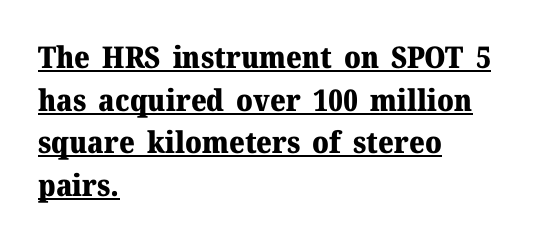
{"serif": "yes", "italic": "no", "bold": "yes", "weight": "heavy", "width": "normal", "stroke_contrast": "medium", "x_height": "medium", "monospaced": "no", "underline": "yes", "align": "left", "line_spacing": "normal", "line_spacing_ratio": 1.42, "letter_spacing": "normal", "letter_spacing_em": 0.0, "glyph_px": 30}
